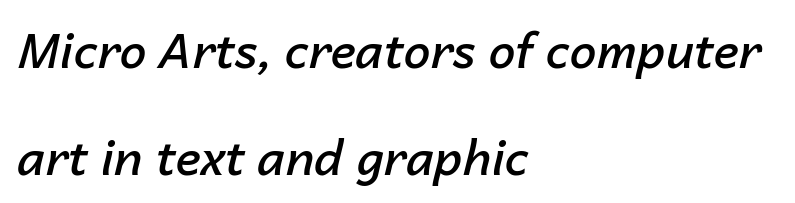
Q: Is the text bold? A: Semi-bold.
Q: Is the text italic (slanted)? A: Yes, it leans right by about 14 degrees.
Q: Is the text underlined? A: No.
Q: How is the paragraph aligned? A: Left-aligned.
Q: Is the spacing between letters normal or unusually wide? A: Normal.
Q: Is the spacing between lines tight, normal or loose? A: Loose.
Q: Width (condensed, normal, or wide)? A: Normal.
Q: Stroke contrast? A: Low.
Q: x-height? A: Medium.
Q: Monospaced? A: No.
